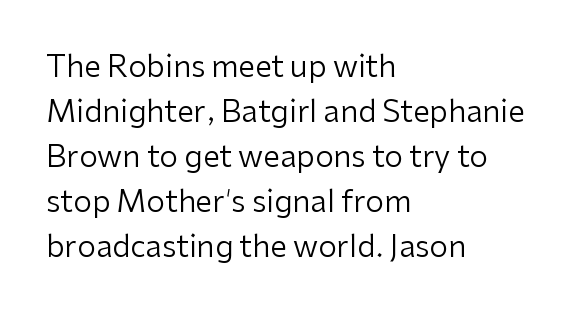
Is this a heavy cut? Hardly; it is regular or lighter. This is sans-serif lettering, the kind often seen on screens and signage. The rows are spaced the way most documents space them. Characters follow at the spacing the type designer built in.
